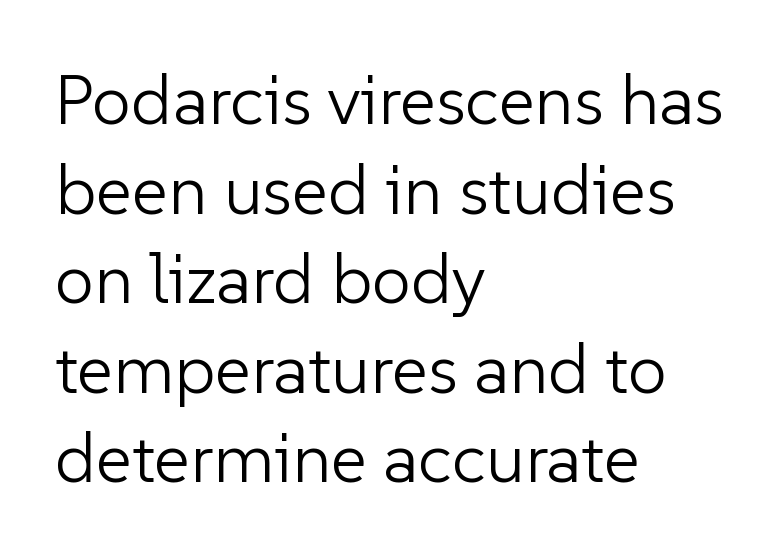
The designer went with a sans here, leaving each stem footless. The space between consecutive lines is moderate. These lines were composed using upright roman letters. A bare baseline throughout the passage. Summary of weight: not heavy and not bold.
